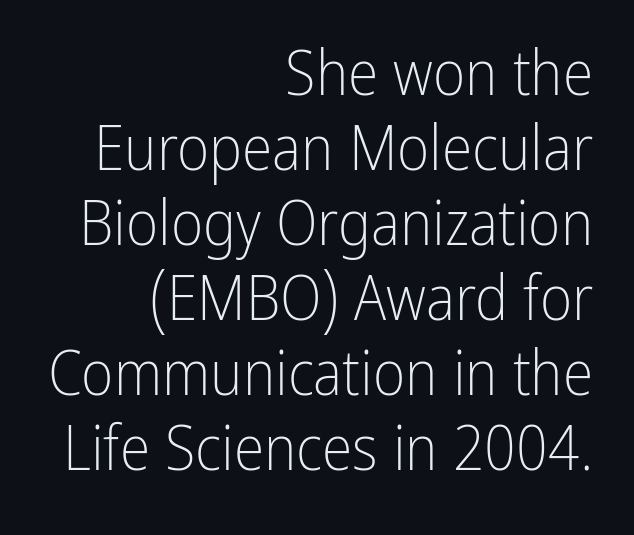
Q: Is the text bold? A: No.
Q: Is the text italic (slanted)? A: No, it is upright.
Q: Is the typeface a serif or a sans-serif typeface? A: Sans-serif.
Q: Is the text underlined? A: No.
Q: How is the paragraph aligned? A: Right-aligned.
Q: Is the spacing between letters normal or unusually wide? A: Normal.
Q: Width (condensed, normal, or wide)? A: Condensed.
Q: Stroke contrast? A: Low.
Q: x-height? A: Medium.
Q: Monospaced? A: No.
